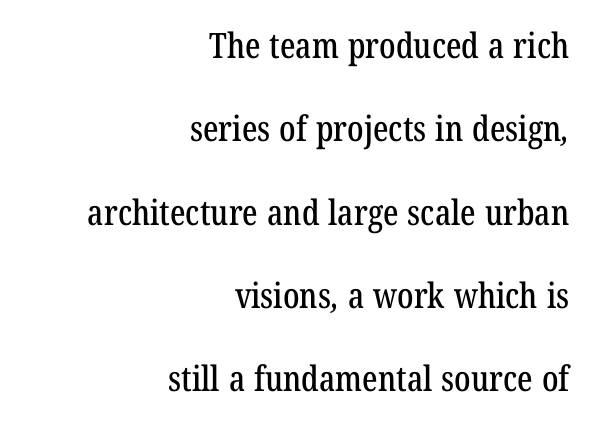
A typesetter would call this proportional, since set widths differ per character. Each row of text sits above clean, open space. Unlike a clean sans, this face finishes its strokes with serifs. Default kerning and tracking; the words read as compact shapes. This block would shrink considerably if given ordinary leading; it's expanded now.
